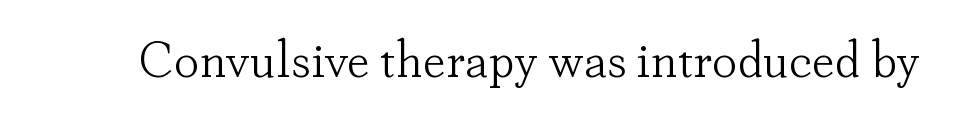
{"serif": "yes", "italic": "no", "bold": "no", "weight": "light", "width": "normal", "stroke_contrast": "low", "x_height": "small", "monospaced": "no", "underline": "no", "letter_spacing": "normal", "letter_spacing_em": 0.0, "glyph_px": 51}
